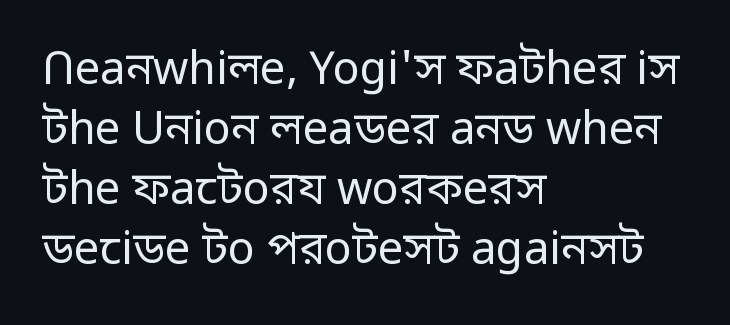
The image shows 45 px regular-weight sans-serif type, upright; set left-aligned, normal line spacing (1.33x), normal letter spacing, not underlined; low stroke contrast and a medium x-height.
